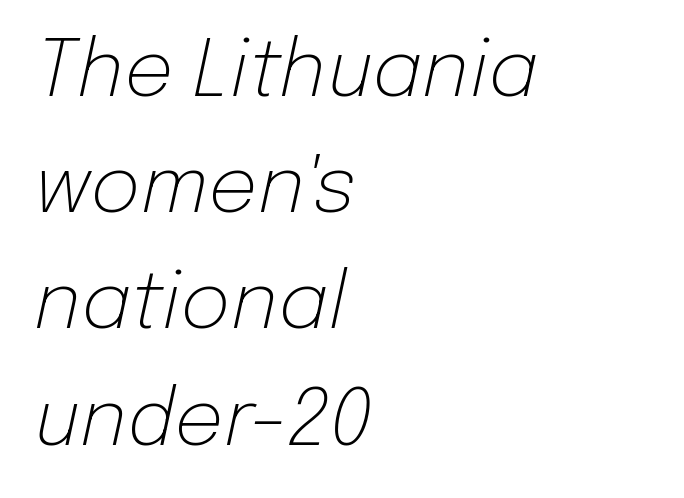
{"italic": "yes", "lean": "right", "slant_degrees": 12, "bold": "no", "weight": "light", "width": "normal", "stroke_contrast": "low", "x_height": "medium", "monospaced": "no", "underline": "no", "align": "left", "line_spacing": "normal", "line_spacing_ratio": 1.49, "letter_spacing": "normal", "letter_spacing_em": 0.0, "glyph_px": 78}
